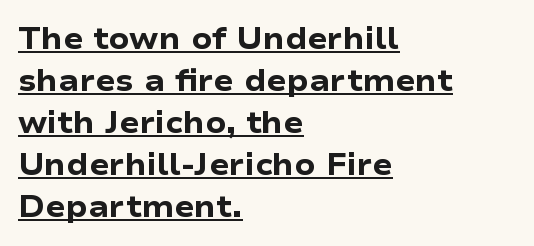
Q: Is the text bold? A: Yes.
Q: Is the text italic (slanted)? A: No, it is upright.
Q: Is the typeface a serif or a sans-serif typeface? A: Sans-serif.
Q: Is the text underlined? A: Yes.
Q: How is the paragraph aligned? A: Left-aligned.
Q: Is the spacing between letters normal or unusually wide? A: Normal.
Q: Is the spacing between lines tight, normal or loose? A: Normal.
Q: Width (condensed, normal, or wide)? A: Wide.
Q: Stroke contrast? A: Low.
Q: x-height? A: Medium.
Q: Monospaced? A: No.
